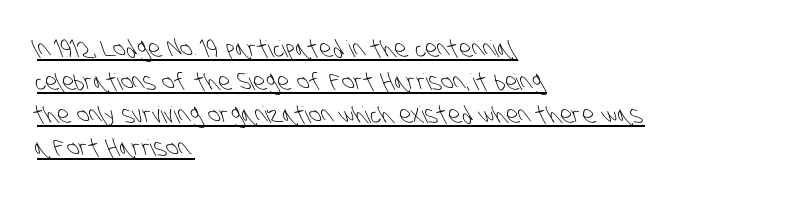
{"bold": "no", "underline": "yes", "align": "left", "line_spacing": "normal", "line_spacing_ratio": 1.44, "letter_spacing": "normal", "letter_spacing_em": 0.0, "glyph_px": 23}
